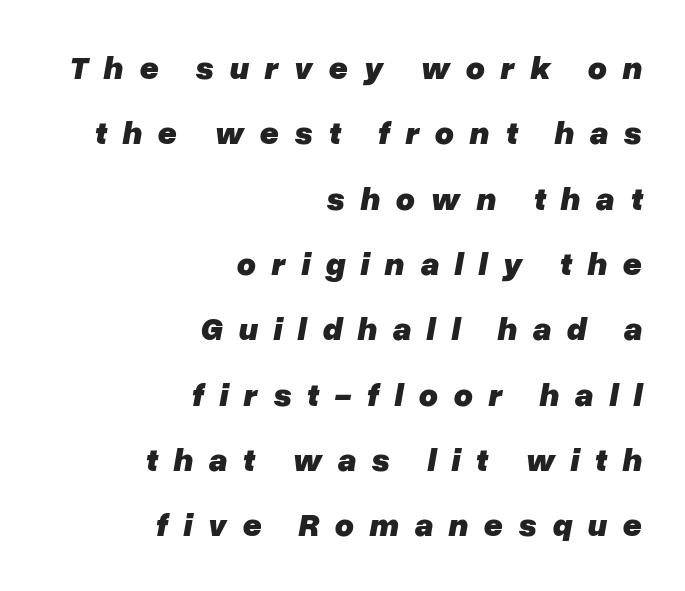
Q: Is the text bold? A: Yes.
Q: Is the text italic (slanted)? A: Yes, it leans right by about 10 degrees.
Q: Is the text underlined? A: No.
Q: How is the paragraph aligned? A: Right-aligned.
Q: Is the spacing between letters normal or unusually wide? A: Unusually wide.
Q: Is the spacing between lines tight, normal or loose? A: Loose.
Q: Width (condensed, normal, or wide)? A: Normal.
Q: Stroke contrast? A: Low.
Q: x-height? A: Medium.
Q: Monospaced? A: No.
